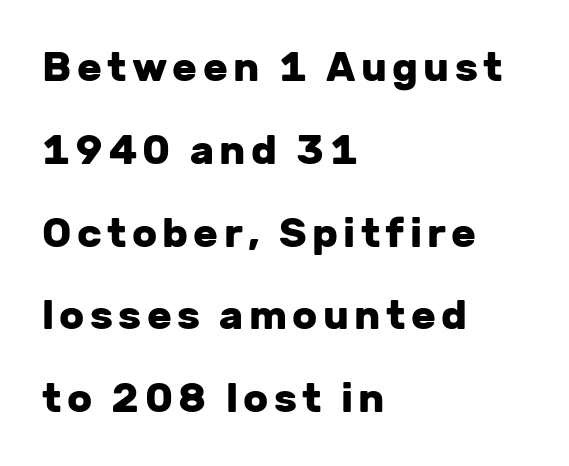
The image shows 41 px heavy sans-serif type, upright; set left-aligned, loose line spacing (2.02x), not underlined; low stroke contrast and a medium x-height.
